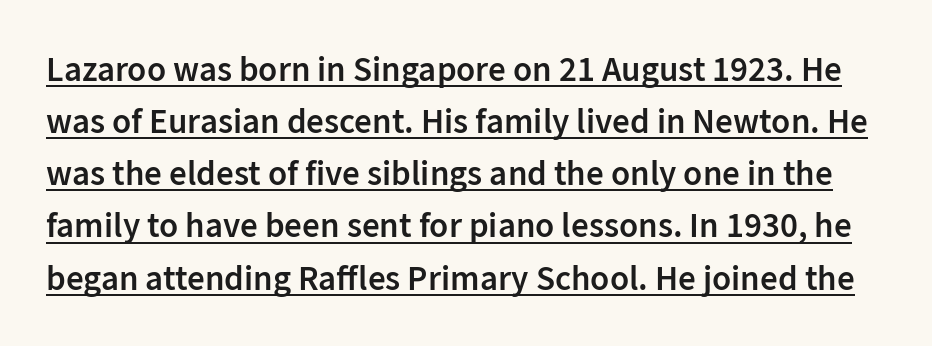
Q: Is the text bold? A: Semi-bold.
Q: Is the text italic (slanted)? A: No, it is upright.
Q: Is the typeface a serif or a sans-serif typeface? A: Sans-serif.
Q: Is the text underlined? A: Yes.
Q: Is the spacing between letters normal or unusually wide? A: Normal.
Q: Is the spacing between lines tight, normal or loose? A: Normal.
Q: Width (condensed, normal, or wide)? A: Normal.
Q: Stroke contrast? A: Low.
Q: x-height? A: Medium.
Q: Monospaced? A: No.
